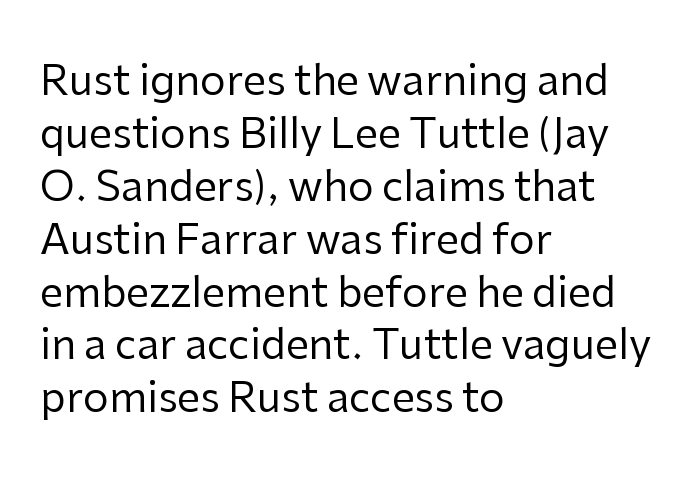
Does the copy run flush right? No — it runs flush left. This reads as an unemphasized weight, regular at the heaviest. The face used here is proportionally spaced, like ordinary book or web type. Bare-footed words on every line.
